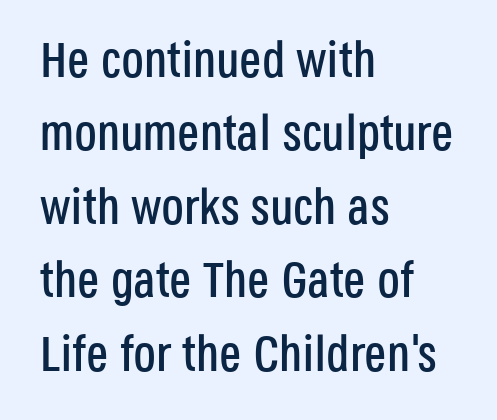
{"serif": "no", "italic": "no", "width": "condensed", "stroke_contrast": "low", "x_height": "large", "monospaced": "no", "underline": "no", "align": "left", "line_spacing": "normal", "line_spacing_ratio": 1.47, "letter_spacing": "normal", "letter_spacing_em": 0.0, "glyph_px": 50}
